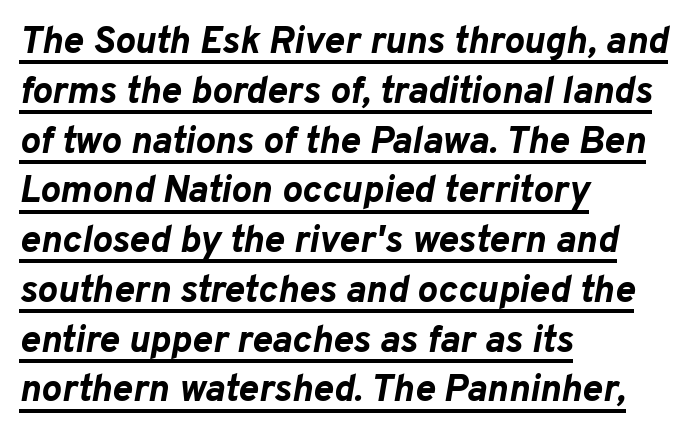
{"italic": "yes", "lean": "right", "slant_degrees": 10, "bold": "yes", "weight": "bold", "width": "normal", "stroke_contrast": "low", "x_height": "medium", "monospaced": "no", "underline": "yes", "align": "left", "line_spacing": "normal", "line_spacing_ratio": 1.31, "letter_spacing": "normal", "letter_spacing_em": 0.0, "glyph_px": 38}
